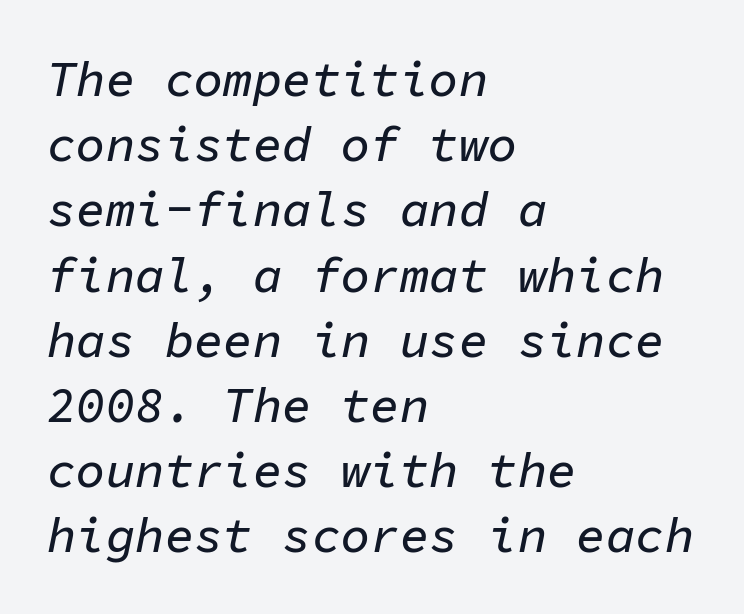
Q: Is the text italic (slanted)? A: Yes, it leans right by about 11 degrees.
Q: Is the text underlined? A: No.
Q: How is the paragraph aligned? A: Left-aligned.
Q: Is the spacing between letters normal or unusually wide? A: Normal.
Q: Is the spacing between lines tight, normal or loose? A: Normal.
Q: Width (condensed, normal, or wide)? A: Normal.
Q: Stroke contrast? A: Low.
Q: x-height? A: Medium.
Q: Monospaced? A: Yes.
